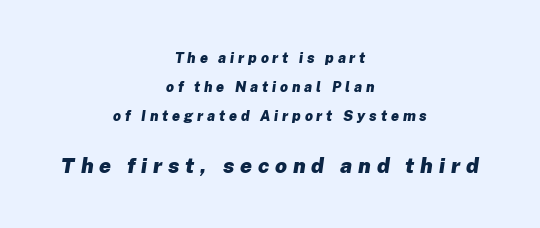
{"italic": "yes", "lean": "right", "slant_degrees": 8, "bold": "yes", "underline": "no", "align": "center", "line_spacing": "loose", "line_spacing_ratio": 2.08, "letter_spacing": "wide", "letter_spacing_em": 0.28, "larger_block": "second", "size_ratio": 1.5, "glyph_px": 21}
